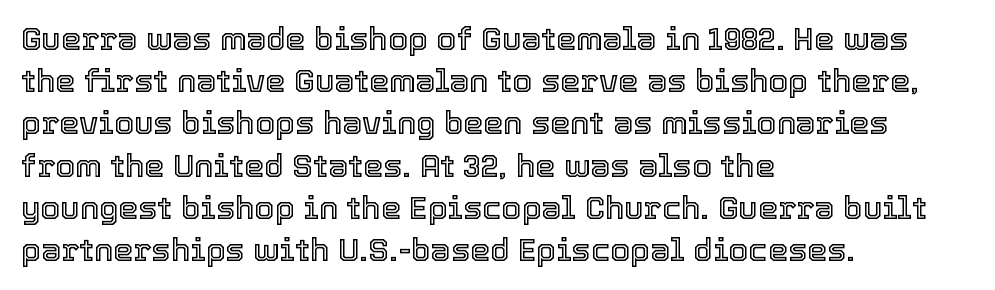
These lines sit exactly where default settings would place them. Line beginnings align vertically; line endings do not. Descenders hang freely into open space. Every stem runs plumb, perpendicular to the baseline. The letters advance in unequal steps, a hallmark of proportional type.
